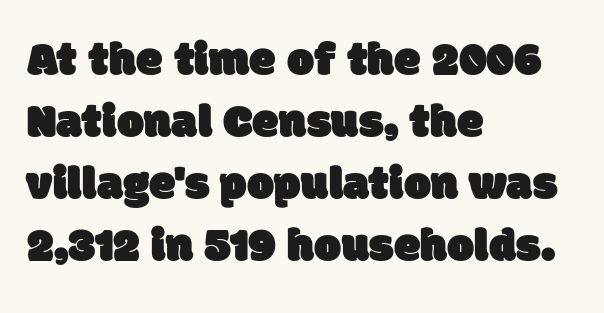
Line spacing here is normal. The ragged edge is on the right, which tells us the setting is flush left. You could not count columns in this text — the font is proportionally spaced. Unlike a traditional serif, this face leaves its strokes unadorned.
